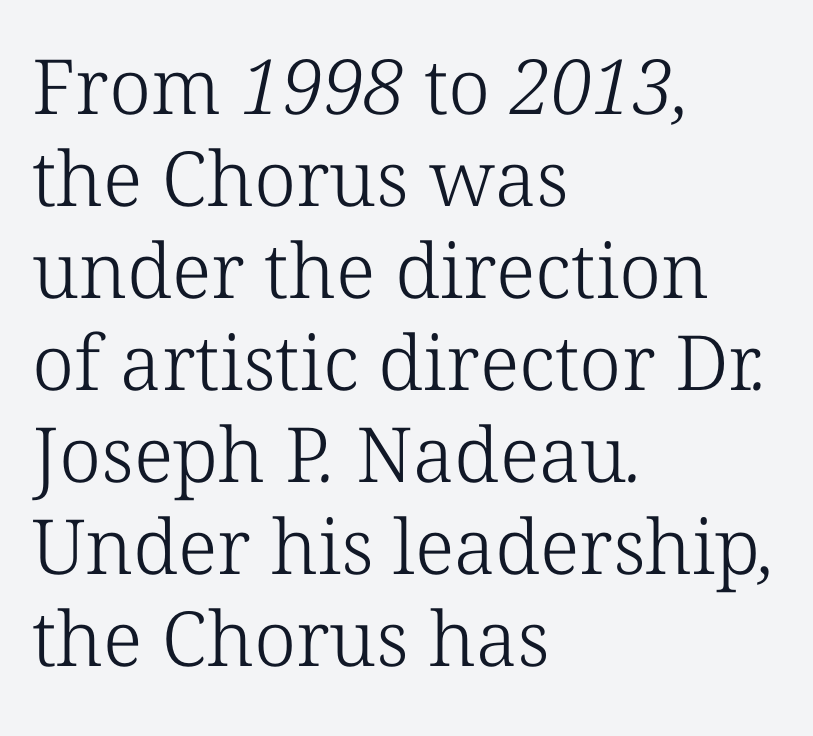
The image shows 76 px light serif type; set left-aligned, line spacing 1.21x, normal letter spacing, not underlined; low stroke contrast and a medium x-height.
